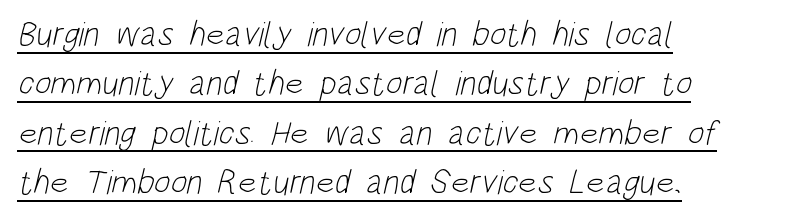
Q: Is the text bold? A: No.
Q: Is the typeface a serif or a sans-serif typeface? A: Sans-serif.
Q: Is the text underlined? A: Yes.
Q: How is the paragraph aligned? A: Left-aligned.
Q: Is the spacing between letters normal or unusually wide? A: Normal.
Q: Is the spacing between lines tight, normal or loose? A: Normal.
Q: Width (condensed, normal, or wide)? A: Condensed.
Q: Stroke contrast? A: Low.
Q: x-height? A: Large.
Q: Monospaced? A: No.
